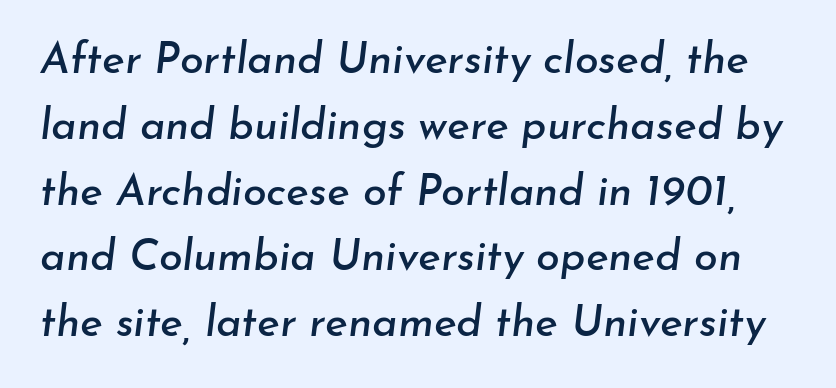
Q: Is the text italic (slanted)? A: Yes, it leans right by about 7 degrees.
Q: Is the text underlined? A: No.
Q: Is the spacing between letters normal or unusually wide? A: Normal.
Q: Is the spacing between lines tight, normal or loose? A: Normal.
Q: Width (condensed, normal, or wide)? A: Normal.
Q: Stroke contrast? A: Low.
Q: x-height? A: Small.
Q: Monospaced? A: No.
